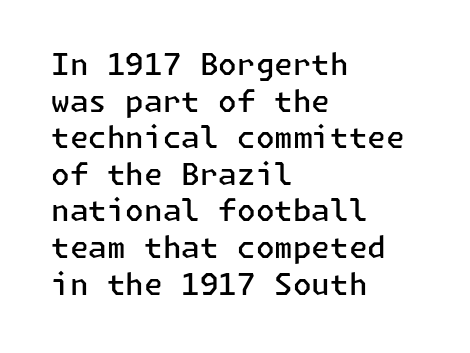
Nothing sits at the stroke ends, so this counts as sans-serif. This rendering features lettering with no underline. Is there any slant? The stems are plumb. The rendering uses a semibold face; strokes are thickened but not to full bold. You could call the tracking neutral — neither tight nor loose. The rag falls on the right side of this text block.
